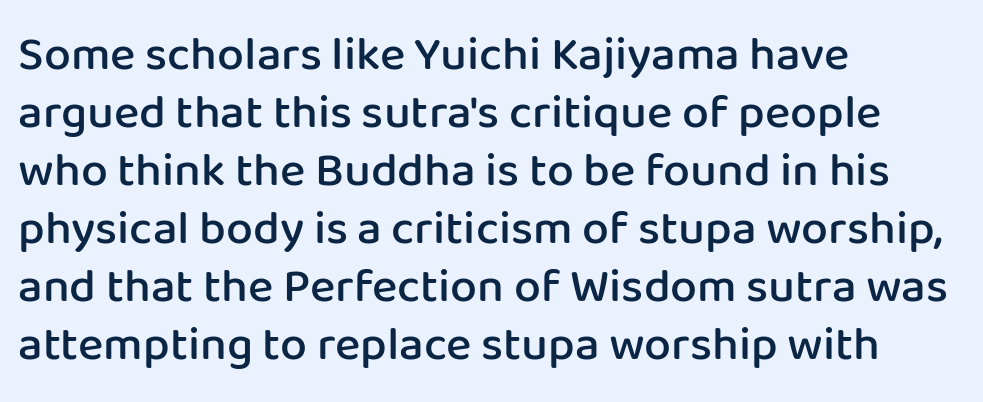
These lines are rendered in a variable-pitch font. The rendering uses a semibold face; strokes are thickened but not to full bold. Stroke terminals: plain, sans-serif. The tracking reads as untouched default to a designer's eye. Italic? Not at all — the glyphs are vertical. Where is the straight margin? On the left.
